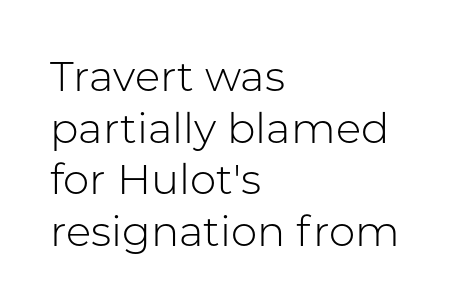
These lines were composed using upright roman letters. Bare-footed words on every line. No chunkiness to these letters — they're not bold. Each letter keeps its own natural width here, so spacing adapts to shape.
